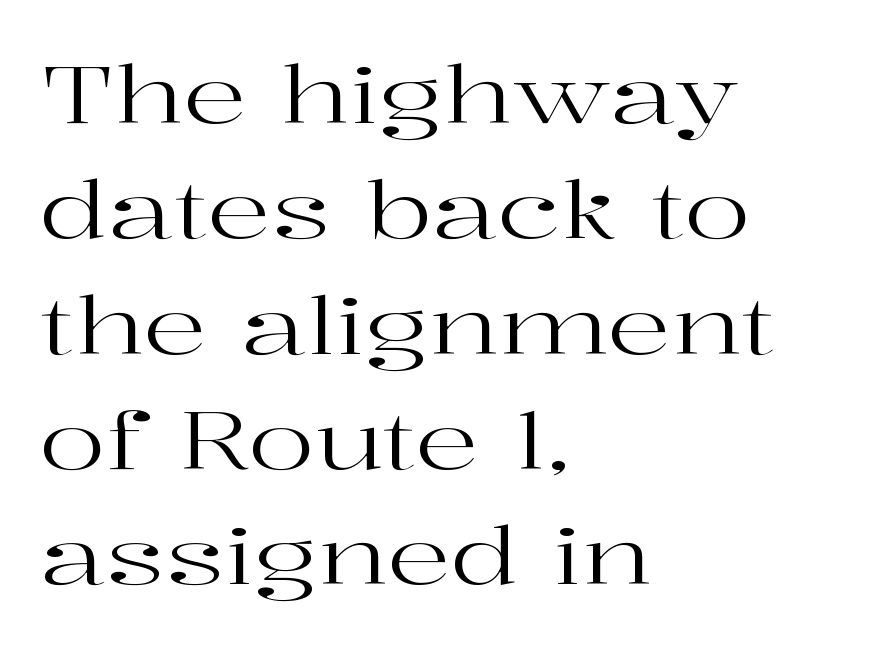
Q: Is the text bold? A: No.
Q: Is the text italic (slanted)? A: No, it is upright.
Q: Is the typeface a serif or a sans-serif typeface? A: Serif.
Q: Is the text underlined? A: No.
Q: How is the paragraph aligned? A: Left-aligned.
Q: Is the spacing between letters normal or unusually wide? A: Normal.
Q: Is the spacing between lines tight, normal or loose? A: Normal.
Q: Width (condensed, normal, or wide)? A: Wide.
Q: Stroke contrast? A: High.
Q: x-height? A: Medium.
Q: Monospaced? A: No.
